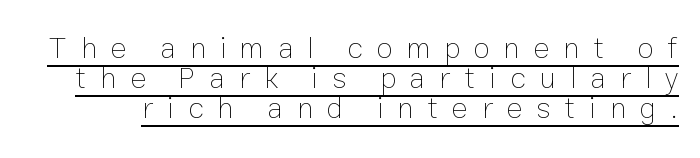
The image shows 30 px thin type, upright; set tight line spacing (1.0x), unusually wide letter spacing (+0.46 em), underlined; low stroke contrast and a medium x-height.
